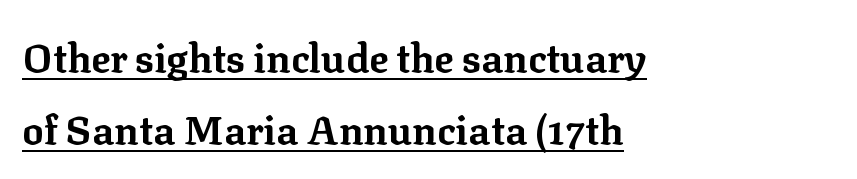
The image shows 40 px bold serif type, upright; set left-aligned, line spacing 1.79x, normal letter spacing, underlined; low stroke contrast and a medium x-height.
